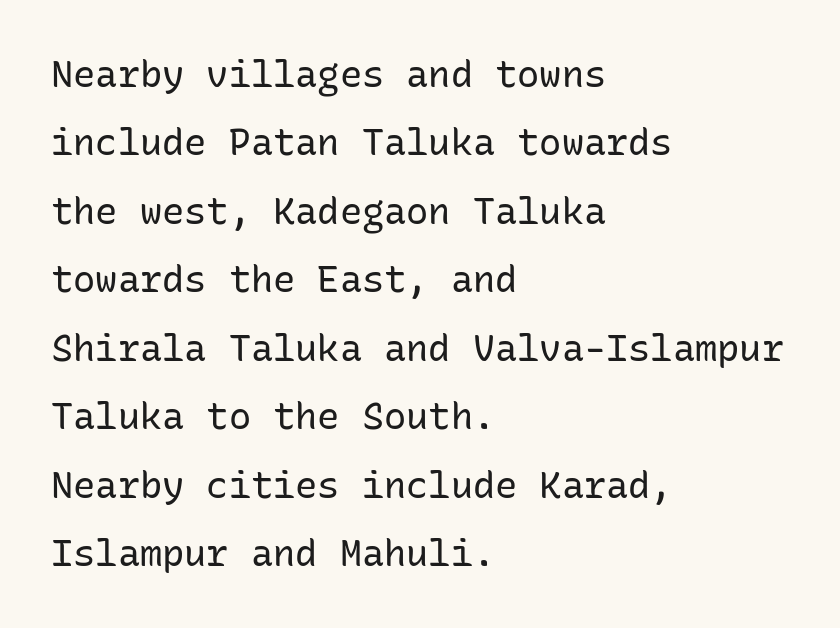
{"serif": "no", "italic": "no", "bold": "no", "weight": "regular", "width": "normal", "stroke_contrast": "low", "x_height": "medium", "monospaced": "yes", "underline": "no", "align": "left", "line_spacing_ratio": 1.85, "letter_spacing": "normal", "letter_spacing_em": 0.0, "glyph_px": 37}
